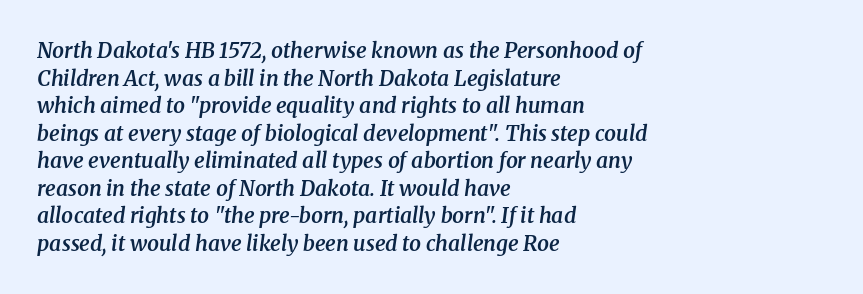
Q: Is the text bold? A: Semi-bold.
Q: Is the text italic (slanted)? A: Yes, it leans right by about 8 degrees.
Q: Is the text underlined? A: No.
Q: How is the paragraph aligned? A: Left-aligned.
Q: Is the spacing between letters normal or unusually wide? A: Normal.
Q: Is the spacing between lines tight, normal or loose? A: Normal.
